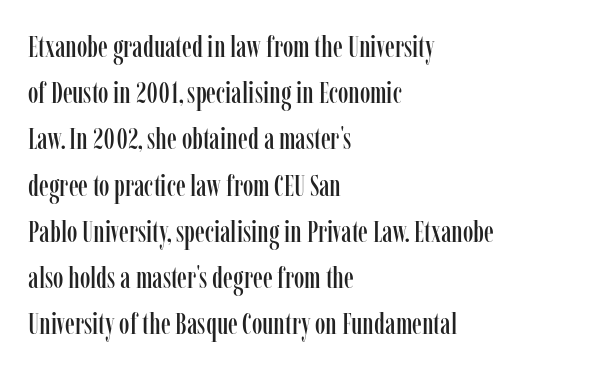
Line starts are locked; line ends wander. Do the letters lean? They stand straight. Evenly set lines give the paragraph a standard silhouette. Look at the tracking — it's just the regular setting, nothing added.
